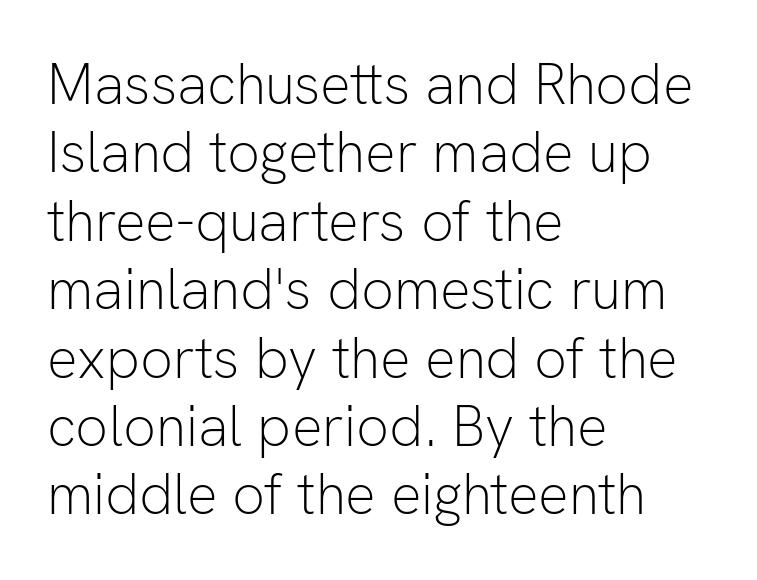
Q: Is the text bold? A: No.
Q: Is the text italic (slanted)? A: No, it is upright.
Q: Is the typeface a serif or a sans-serif typeface? A: Sans-serif.
Q: Is the text underlined? A: No.
Q: How is the paragraph aligned? A: Left-aligned.
Q: Is the spacing between letters normal or unusually wide? A: Normal.
Q: Width (condensed, normal, or wide)? A: Normal.
Q: Stroke contrast? A: Low.
Q: x-height? A: Medium.
Q: Monospaced? A: No.
